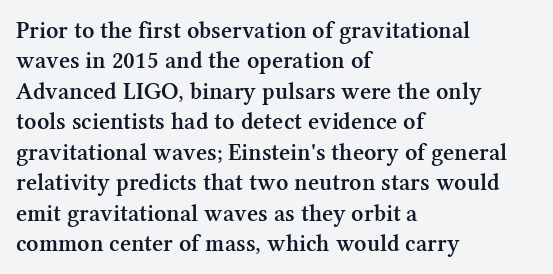
{"italic": "no", "bold": "semi", "underline": "no", "align": "left", "line_spacing": "normal", "line_spacing_ratio": 1.27, "letter_spacing": "normal", "letter_spacing_em": 0.0, "glyph_px": 24}
